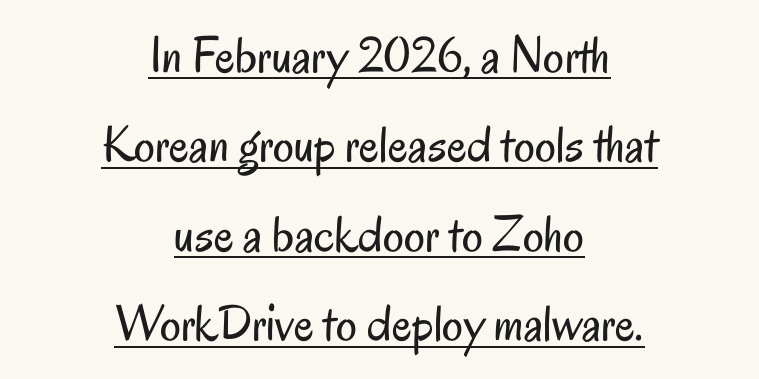
The image shows 52 px regular-weight, condensed sans-serif type, upright; set centered, line spacing 1.72x, normal letter spacing, underlined; low stroke contrast and a small x-height.
